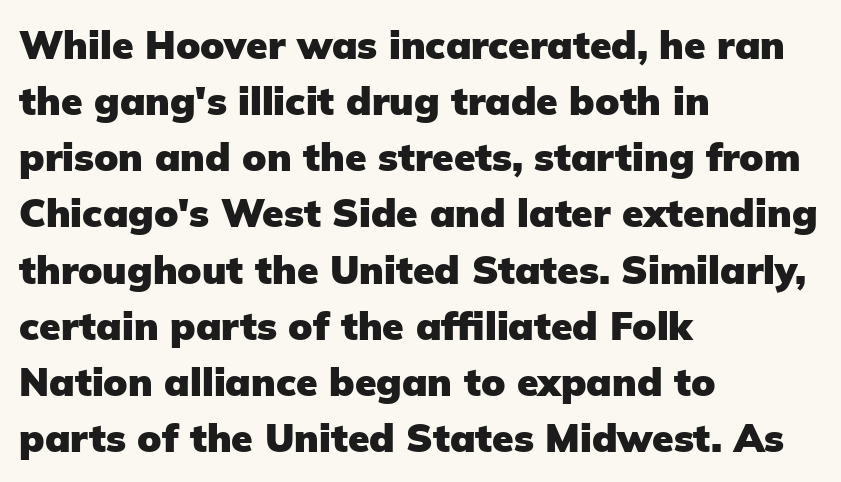
The image shows 39 px heavy sans-serif type, upright; set left-aligned, normal line spacing (1.44x), normal letter spacing, not underlined; low stroke contrast and a medium x-height.
